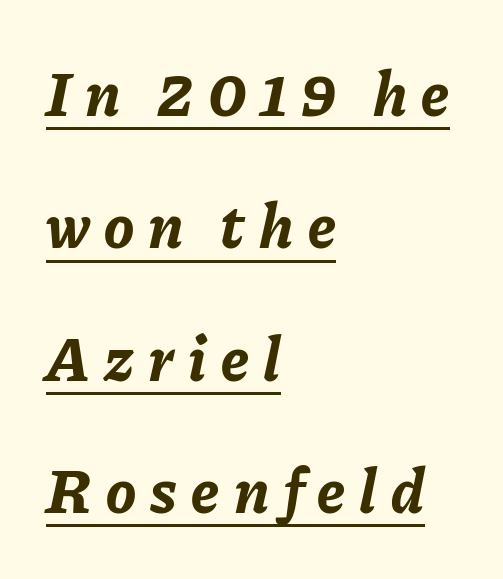
Designer's note — italics engaged. The letters advance in unequal steps, a hallmark of proportional type. Rows of type keep a wide berth in the vertical direction. This rendering uses left alignment, leaving the right contour irregular.
